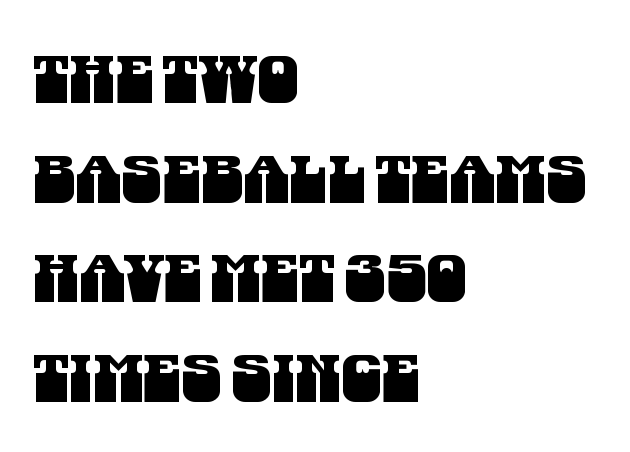
Stroke terminals: plain, sans-serif. Words float on clear page, feet unadorned. The rendering uses natural spacing where letterforms have individual widths. The type is set solid horizontally, with unmodified tracking. Line beginnings align vertically; line endings do not.
